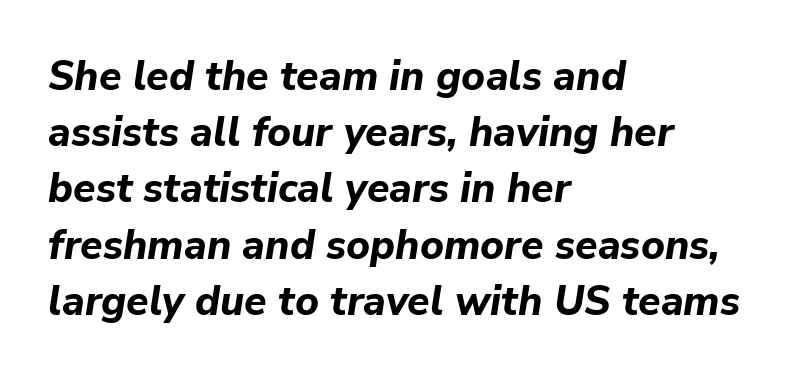
{"italic": "yes", "lean": "right", "slant_degrees": 9, "bold": "yes", "weight": "bold", "width": "normal", "stroke_contrast": "low", "x_height": "medium", "monospaced": "no", "underline": "no", "align": "left", "line_spacing": "normal", "line_spacing_ratio": 1.37, "letter_spacing": "normal", "letter_spacing_em": 0.0, "glyph_px": 41}
